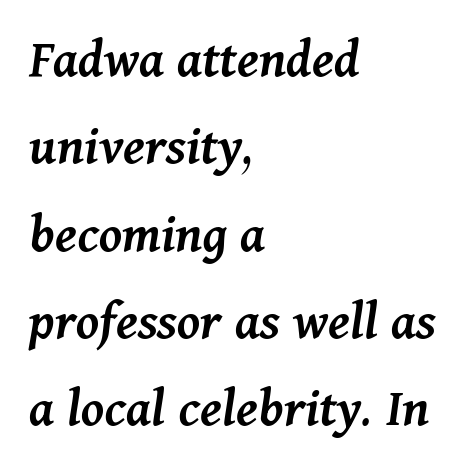
{"italic": "yes", "lean": "right", "slant_degrees": 11, "bold": "semi", "weight": "semibold", "width": "normal", "stroke_contrast": "medium", "x_height": "medium", "monospaced": "no", "underline": "no", "align": "left", "line_spacing": "normal", "line_spacing_ratio": 1.56, "letter_spacing": "normal", "letter_spacing_em": 0.0, "glyph_px": 56}
